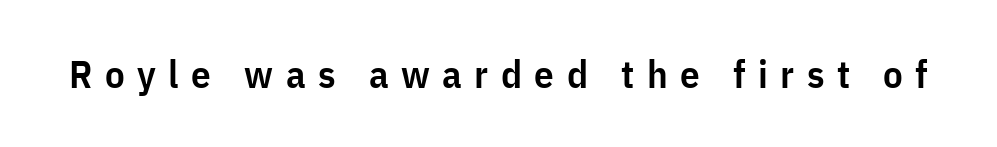
The image shows 39 px semibold, condensed sans-serif type, upright; set unusually wide letter spacing (+0.32 em), not underlined; low stroke contrast and a medium x-height.
